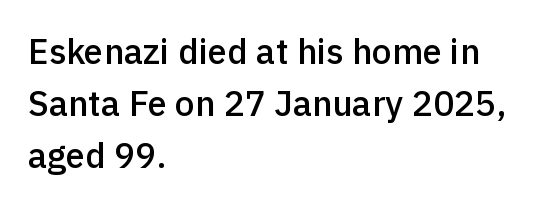
The space between consecutive lines is moderate. Does the copy run flush right? No — it runs flush left. The letters advance in unequal steps, a hallmark of proportional type. Any mark beneath the type? The region is blank. The passage shown has conventional tracking throughout.
